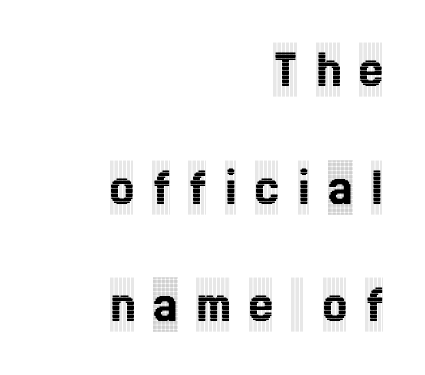
{"serif": "yes", "italic": "no", "width": "condensed", "x_height": "large", "monospaced": "no", "underline": "no", "align": "right", "line_spacing": "loose", "line_spacing_ratio": 2.18, "letter_spacing": "wide", "letter_spacing_em": 0.34, "glyph_px": 54}
